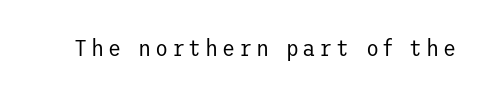
Only glyphs here, with clear space below each row. Posture: upright roman. The font is comparable to plain body text, perhaps lighter.
